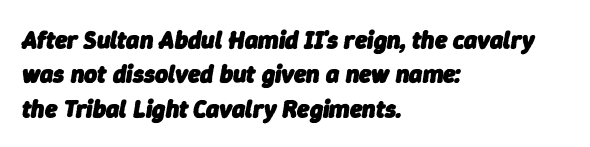
No extra tracking has been applied to these lines. Caption: bold face, heavy strokes. The rendering uses a moderate line-height, typical for paragraphs. The foot of each line stays bare and open. Casual observation: everything's shoved over to the left. Compared with ordinary roman type, these characters are visibly tilted.
